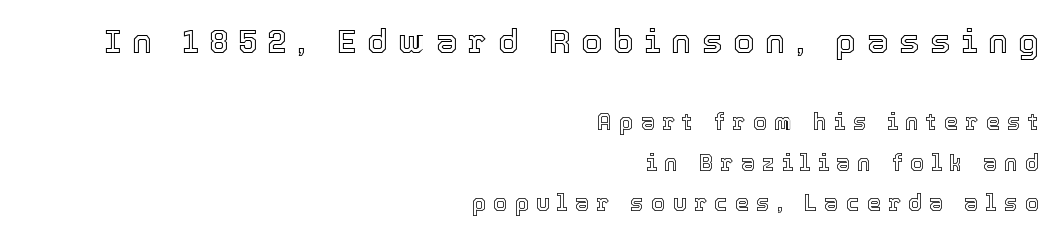
Q: Is the text italic (slanted)? A: No, it is upright.
Q: Is the text underlined? A: No.
Q: How is the paragraph aligned? A: Right-aligned.
Q: Is the spacing between letters normal or unusually wide? A: Unusually wide.
Q: Which block of text is set in a larger size, the first (top) or the second (bottom)? A: The first (top) one.
Q: Width (condensed, normal, or wide)? A: Normal.
Q: x-height? A: Medium.
Q: Monospaced? A: No.
